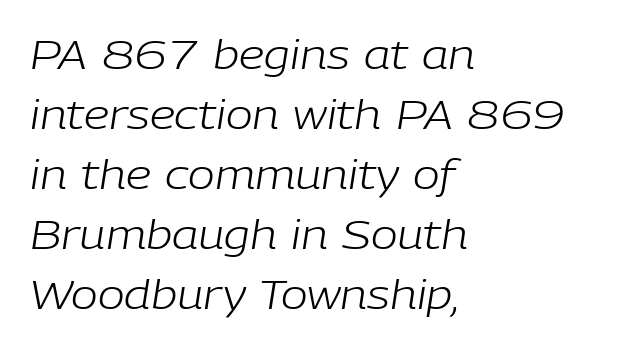
Q: Is the text bold? A: No.
Q: Is the text italic (slanted)? A: Yes, it leans right by about 9 degrees.
Q: Is the text underlined? A: No.
Q: How is the paragraph aligned? A: Left-aligned.
Q: Is the spacing between letters normal or unusually wide? A: Normal.
Q: Is the spacing between lines tight, normal or loose? A: Normal.
Q: Width (condensed, normal, or wide)? A: Normal.
Q: Stroke contrast? A: Low.
Q: x-height? A: Medium.
Q: Monospaced? A: No.
